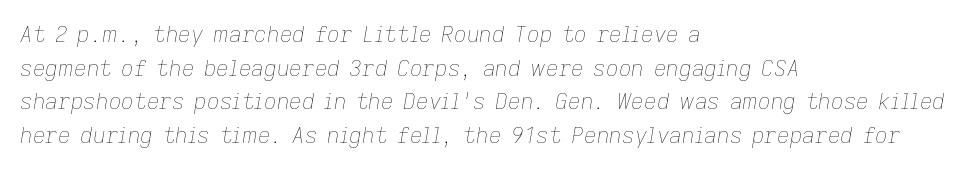
{"italic": "yes", "lean": "right", "slant_degrees": 9, "bold": "no", "underline": "no", "align": "left", "line_spacing": "normal", "line_spacing_ratio": 1.53, "letter_spacing": "normal", "letter_spacing_em": 0.0, "glyph_px": 22}
